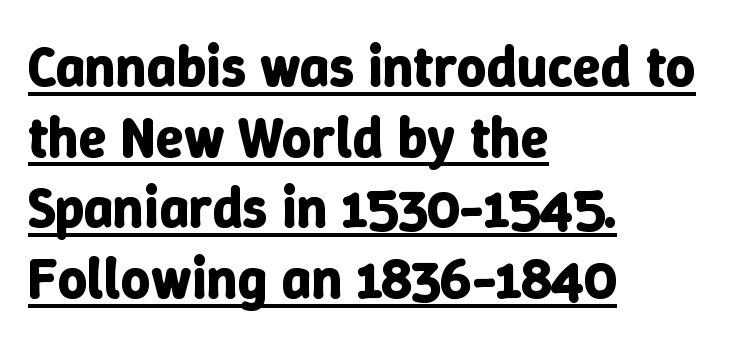
Do the characters align in a grid? No, the font is proportional. Notice how a bar underscores the lettering throughout. The tracking reads as untouched default to a designer's eye. A dark, heavy texture on the line: the type is bold. These lines are set flush left with a ragged right edge.
